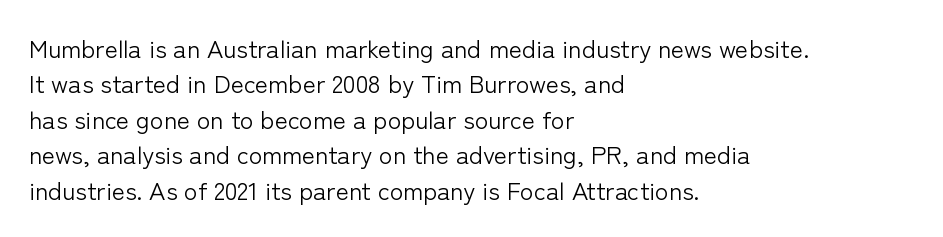
The image shows 25 px text type, upright; set left-aligned, normal line spacing (1.42x), normal letter spacing, not underlined.
